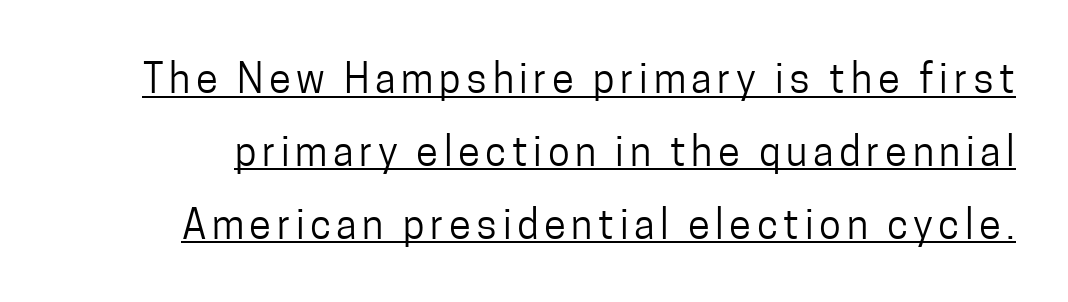
{"serif": "no", "italic": "no", "bold": "no", "weight": "regular", "width": "condensed", "stroke_contrast": "low", "x_height": "medium", "monospaced": "no", "underline": "yes", "line_spacing_ratio": 1.82, "glyph_px": 40}
